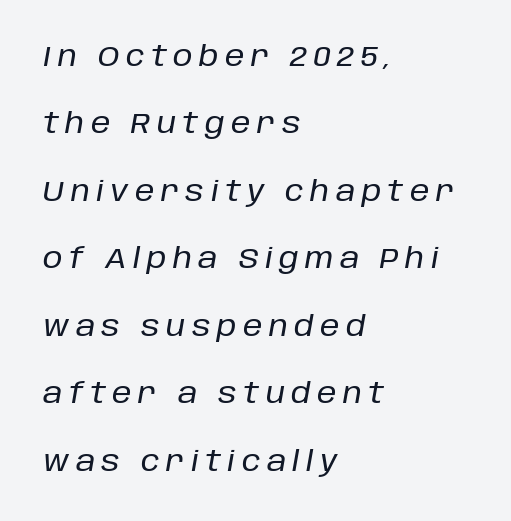
The rendering inserts visible extra space after every character. Descenders are the only things crossing below the line. The typesetter chose a ragged-right arrangement here. The letters advance in unequal steps, a hallmark of proportional type. This block would shrink considerably if given ordinary leading; it's expanded now. Italic: yes, the glyphs are oblique.
